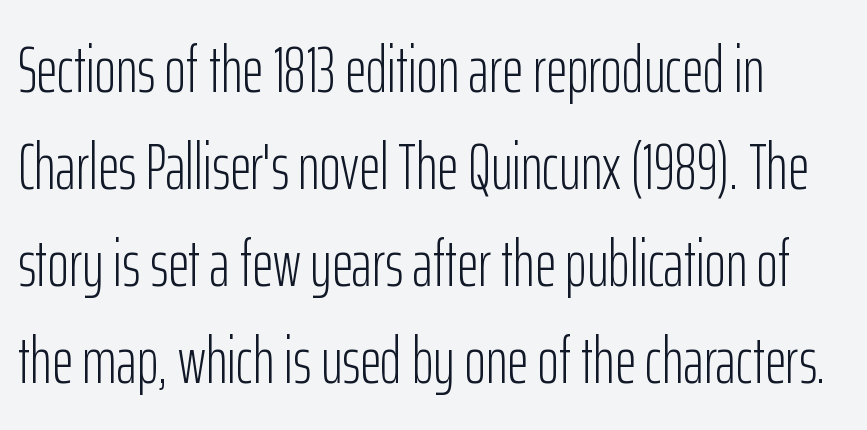
{"serif": "no", "italic": "no", "bold": "no", "weight": "light", "width": "condensed", "stroke_contrast": "low", "x_height": "medium", "monospaced": "no", "underline": "no", "align": "left", "line_spacing": "normal", "line_spacing_ratio": 1.49, "letter_spacing": "normal", "letter_spacing_em": 0.0, "glyph_px": 65}
